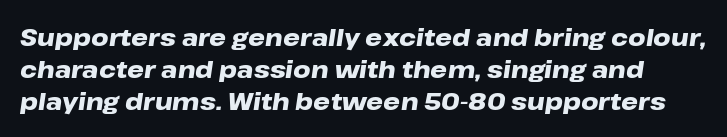
The image shows 24 px bold type, italic (leaning right); set normal line spacing (1.33x), normal letter spacing, not underlined.
